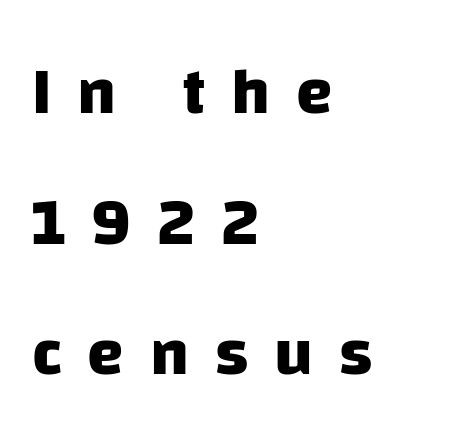
Q: Is the text bold? A: Yes.
Q: Is the typeface a serif or a sans-serif typeface? A: Sans-serif.
Q: Is the text underlined? A: No.
Q: How is the paragraph aligned? A: Left-aligned.
Q: Is the spacing between letters normal or unusually wide? A: Unusually wide.
Q: Is the spacing between lines tight, normal or loose? A: Loose.
Q: Width (condensed, normal, or wide)? A: Normal.
Q: Stroke contrast? A: Low.
Q: x-height? A: Large.
Q: Monospaced? A: No.
